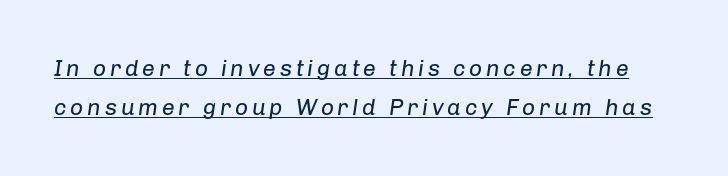
You can see a thin bar hugging the bottom of the glyphs. How would I describe the line gaps? Plain and ordinary. The lettering tilts uniformly, giving the passage an italic look. Weight: in the light-to-regular range.
